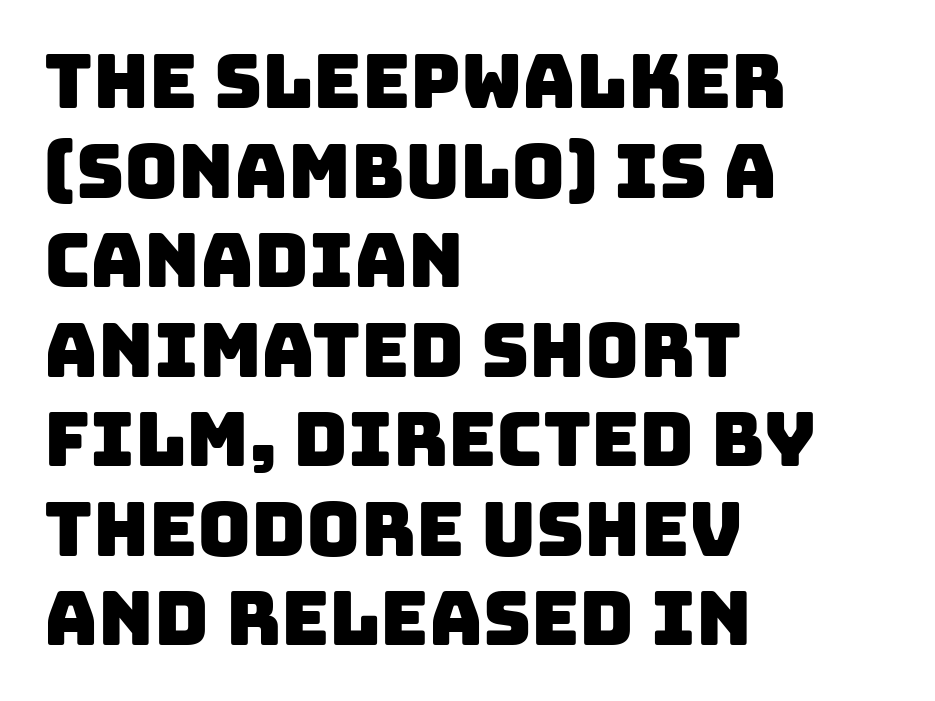
The image shows 74 px sans-serif type; set left-aligned, line spacing 1.21x, normal letter spacing, not underlined; low stroke contrast and a large x-height.
